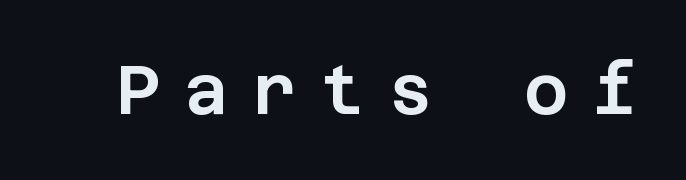
{"serif": "no", "italic": "no", "width": "normal", "stroke_contrast": "low", "x_height": "large", "underline": "no", "letter_spacing": "wide", "letter_spacing_em": 0.35, "glyph_px": 68}
